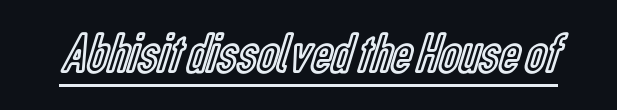
Q: Is the text italic (slanted)? A: Yes.
Q: Is the text underlined? A: Yes.
Q: Is the spacing between letters normal or unusually wide? A: Normal.
Q: Width (condensed, normal, or wide)? A: Condensed.
Q: x-height? A: Medium.
Q: Monospaced? A: No.
